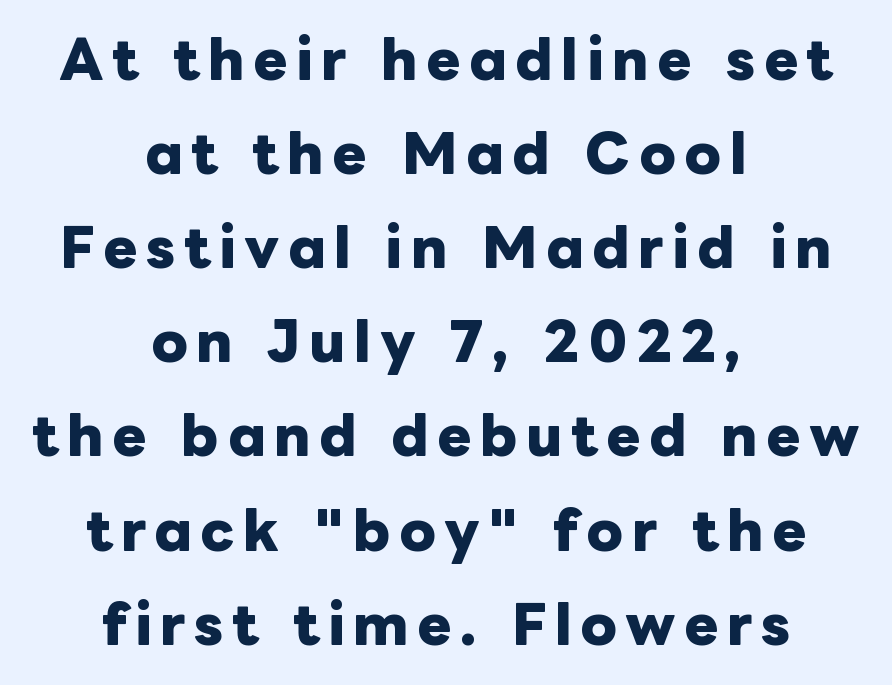
Q: Is the text bold? A: Yes.
Q: Is the text italic (slanted)? A: No, it is upright.
Q: Is the text underlined? A: No.
Q: How is the paragraph aligned? A: Centered.
Q: Width (condensed, normal, or wide)? A: Normal.
Q: Stroke contrast? A: Low.
Q: x-height? A: Medium.
Q: Monospaced? A: No.
